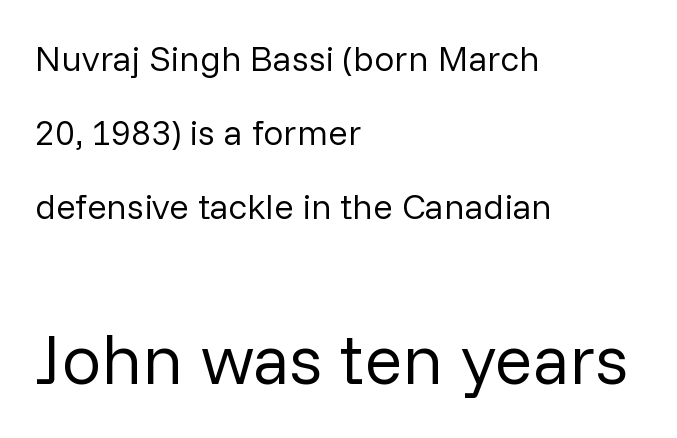
Q: Is the text bold? A: No.
Q: Is the text italic (slanted)? A: No, it is upright.
Q: Is the typeface a serif or a sans-serif typeface? A: Sans-serif.
Q: Is the text underlined? A: No.
Q: How is the paragraph aligned? A: Left-aligned.
Q: Is the spacing between letters normal or unusually wide? A: Normal.
Q: Is the spacing between lines tight, normal or loose? A: Loose.
Q: Which block of text is set in a larger size, the first (top) or the second (bottom)? A: The second (bottom) one.
Q: Width (condensed, normal, or wide)? A: Normal.
Q: Stroke contrast? A: Low.
Q: x-height? A: Medium.
Q: Monospaced? A: No.
